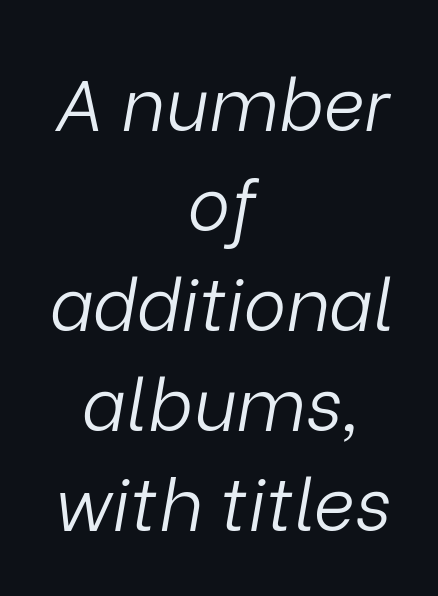
The whitespace from short lines is split evenly between both sides. Look at the tracking — it's just the regular setting, nothing added. Stems here are at most as thick as an everyday book face. Here the designer chose a conventional face with non-uniform glyph widths. Rows of type keep a routine distance in the vertical direction. The space beneath each line is pristine and unruled.
